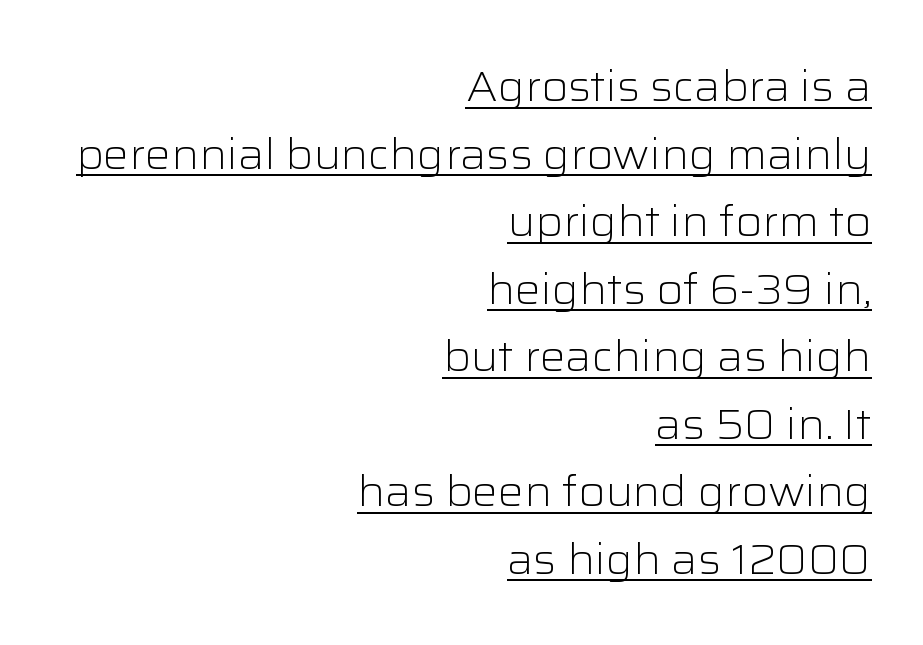
{"serif": "no", "italic": "no", "bold": "no", "weight": "light", "width": "normal", "stroke_contrast": "low", "x_height": "medium", "monospaced": "no", "underline": "yes", "align": "right", "line_spacing": "normal", "line_spacing_ratio": 1.57, "letter_spacing": "normal", "letter_spacing_em": 0.0, "glyph_px": 43}
